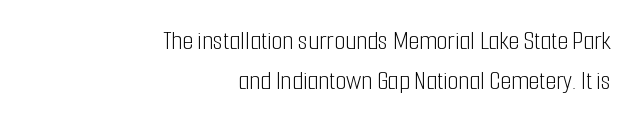
Q: Is the text bold? A: No.
Q: Is the text italic (slanted)? A: No, it is upright.
Q: Is the typeface a serif or a sans-serif typeface? A: Sans-serif.
Q: Is the text underlined? A: No.
Q: How is the paragraph aligned? A: Right-aligned.
Q: Is the spacing between letters normal or unusually wide? A: Normal.
Q: Is the spacing between lines tight, normal or loose? A: Normal.
Q: Width (condensed, normal, or wide)? A: Condensed.
Q: Stroke contrast? A: Low.
Q: x-height? A: Medium.
Q: Monospaced? A: No.
